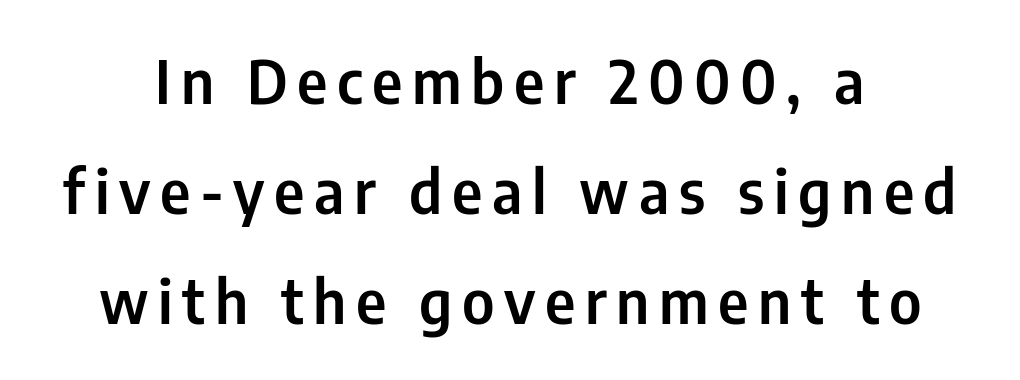
{"serif": "no", "italic": "no", "width": "condensed", "stroke_contrast": "low", "x_height": "medium", "monospaced": "no", "underline": "no", "align": "center", "line_spacing_ratio": 1.83, "glyph_px": 60}
